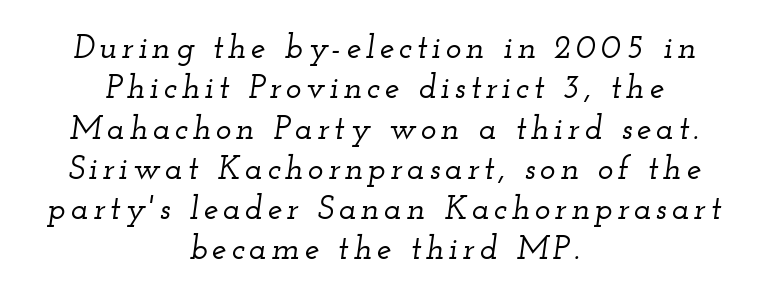
{"serif": "yes", "italic": "yes", "lean": "right", "slant_degrees": 12, "width": "wide", "stroke_contrast": "low", "x_height": "small", "monospaced": "no", "underline": "no", "align": "center", "line_spacing_ratio": 1.22, "glyph_px": 33}
